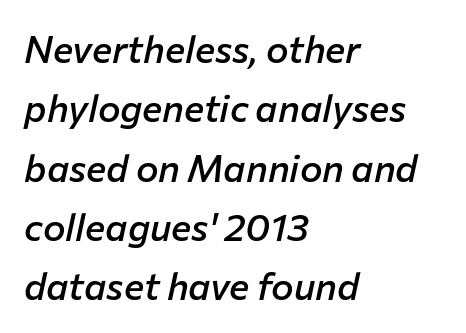
{"italic": "yes", "lean": "right", "slant_degrees": 12, "bold": "semi", "weight": "semibold", "width": "normal", "stroke_contrast": "low", "x_height": "medium", "monospaced": "no", "underline": "no", "align": "left", "line_spacing": "normal", "line_spacing_ratio": 1.56, "letter_spacing": "normal", "letter_spacing_em": 0.0, "glyph_px": 38}
